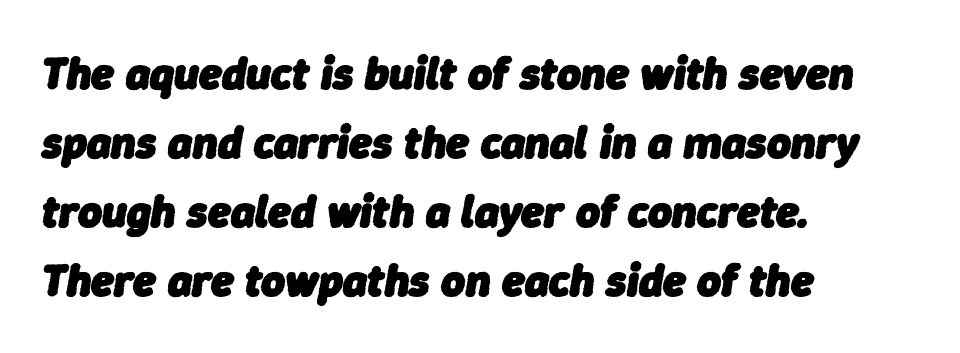
{"italic": "yes", "lean": "right", "slant_degrees": 9, "bold": "yes", "weight": "heavy", "width": "normal", "stroke_contrast": "low", "x_height": "medium", "monospaced": "no", "underline": "no", "align": "left", "line_spacing": "normal", "line_spacing_ratio": 1.5, "letter_spacing": "normal", "letter_spacing_em": 0.0, "glyph_px": 46}
